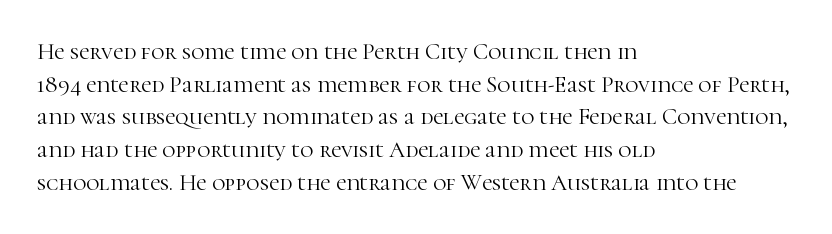
{"italic": "no", "bold": "no", "underline": "no", "align": "left", "line_spacing": "normal", "line_spacing_ratio": 1.42, "letter_spacing": "normal", "letter_spacing_em": 0.0, "glyph_px": 23}
